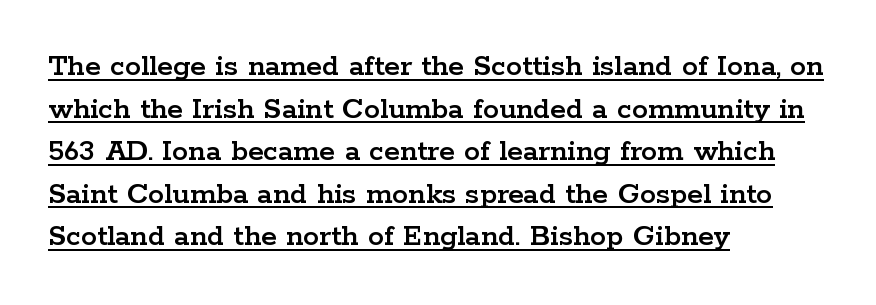
This sample keeps an unexceptional amount of space between lines. Emphasis is given by a line drawn under the lettering. Is the letter spacing exaggerated? No — it looks like the ordinary default. Note the varied advance widths — an 'i' is clearly narrower than an 'm'. The type family on display is of the serif kind.
